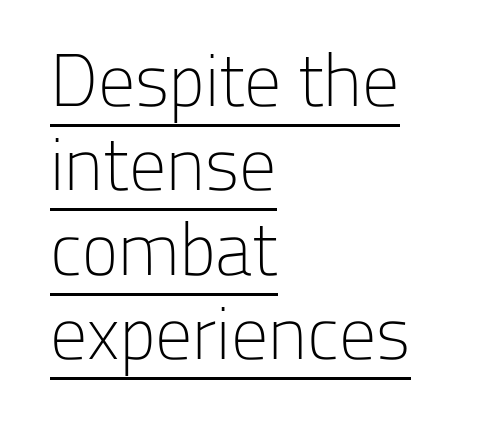
The image shows 74 px light sans-serif type, upright; set left-aligned, tight line spacing (1.14x), normal letter spacing, underlined; low stroke contrast and a medium x-height.
